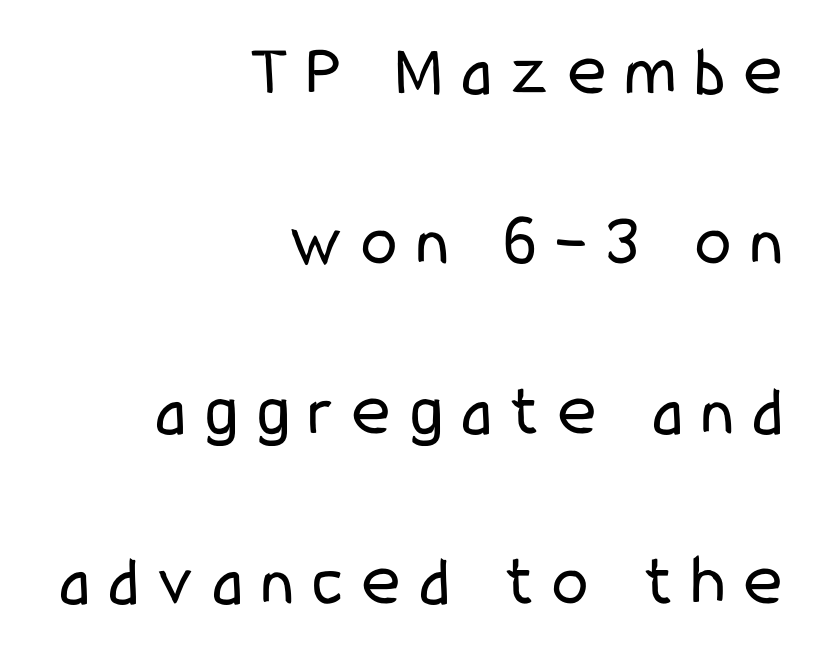
Q: Is the text bold? A: No.
Q: Is the text italic (slanted)? A: No, it is upright.
Q: Is the typeface a serif or a sans-serif typeface? A: Sans-serif.
Q: Is the text underlined? A: No.
Q: How is the paragraph aligned? A: Right-aligned.
Q: Is the spacing between letters normal or unusually wide? A: Unusually wide.
Q: Is the spacing between lines tight, normal or loose? A: Loose.
Q: Width (condensed, normal, or wide)? A: Condensed.
Q: Stroke contrast? A: Low.
Q: x-height? A: Medium.
Q: Monospaced? A: No.
